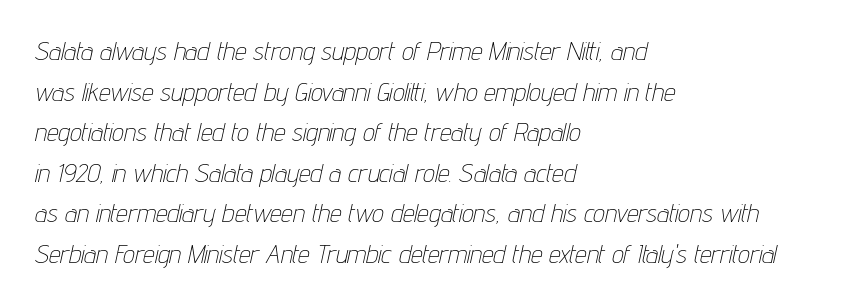
Q: Is the text bold? A: No.
Q: Is the text italic (slanted)? A: Yes, it leans right by about 12 degrees.
Q: Is the text underlined? A: No.
Q: How is the paragraph aligned? A: Left-aligned.
Q: Is the spacing between letters normal or unusually wide? A: Normal.
Q: Is the spacing between lines tight, normal or loose? A: Normal.
